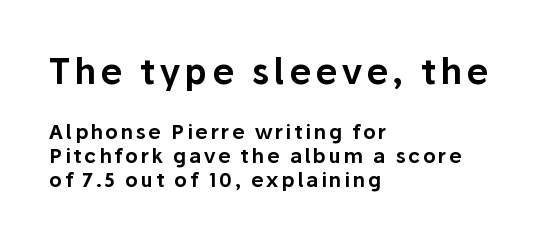
The font's upright variant was chosen for this text. Block one is the big one; block two sits smaller underneath. The lines are quadded left. No feet cap the strokes, marking this as sans-serif type. Bare-footed words on every line.
